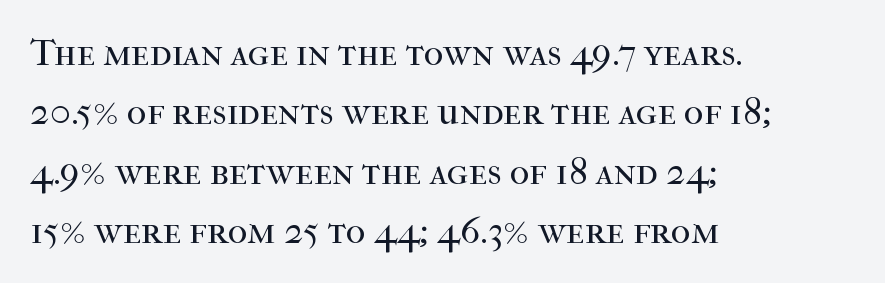
Posture: upright roman. Just letters on the line, the space beneath them empty. A typesetter would label this face a serif. The rows are spaced the way most documents space them. Note the varied advance widths — an 'i' is clearly narrower than an 'm'.
